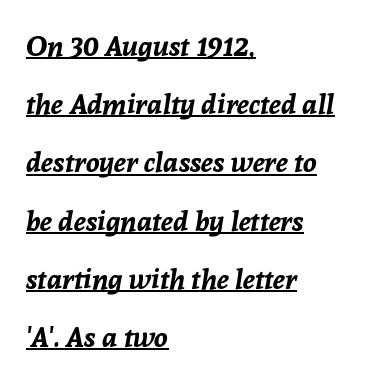
Notice how the passage keeps a crisp vertical edge on the left only. The sample's only ornament is a line tracing under the words. The typography opts for an oblique posture over an upright one. Spacing between characters is what you'd get straight out of the box. Students, observe: this is what heavily led, spacious text looks like. Character widths vary here, with narrow letters taking less room than wide ones.
